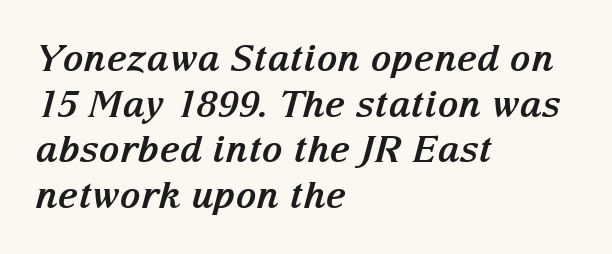
{"serif": "yes", "italic": "yes", "lean": "right", "slant_degrees": 15, "bold": "yes", "weight": "bold", "width": "normal", "stroke_contrast": "medium", "x_height": "medium", "monospaced": "no", "underline": "no", "align": "left", "line_spacing": "normal", "line_spacing_ratio": 1.27, "letter_spacing": "normal", "letter_spacing_em": 0.0, "glyph_px": 36}
